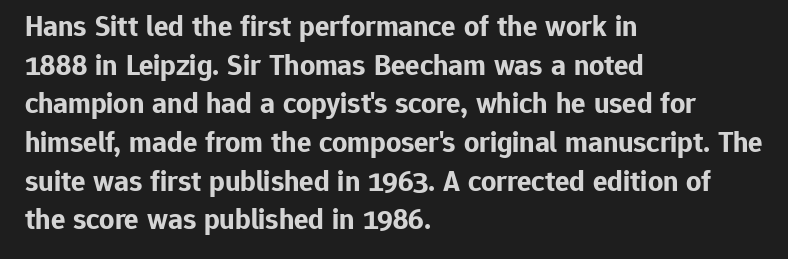
The image shows 30 px bold sans-serif type, upright; set left-aligned, normal line spacing (1.29x), normal letter spacing, not underlined; low stroke contrast and a medium x-height.
